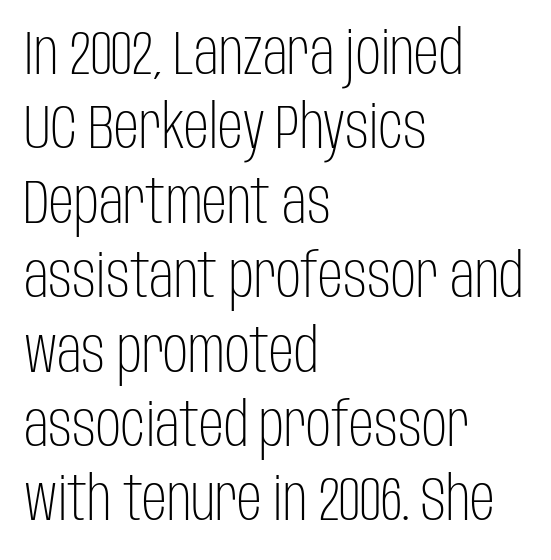
{"serif": "no", "italic": "no", "bold": "no", "weight": "light", "width": "condensed", "stroke_contrast": "low", "x_height": "large", "monospaced": "no", "underline": "no", "align": "left", "line_spacing_ratio": 1.2, "letter_spacing": "normal", "letter_spacing_em": 0.0, "glyph_px": 62}
